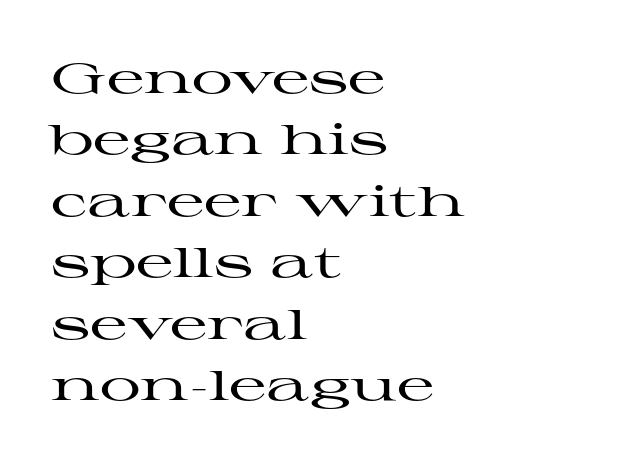
A typesetter would call this leading conventional body-copy spacing. The gaps between neighbouring characters are ordinary and unremarkable. Each letter keeps its own natural width here, so spacing adapts to shape. Nope, not italic — everything's standing straight. Old-style or modern, the face here clearly has serifs. Does the copy run flush right? No — it runs flush left.
